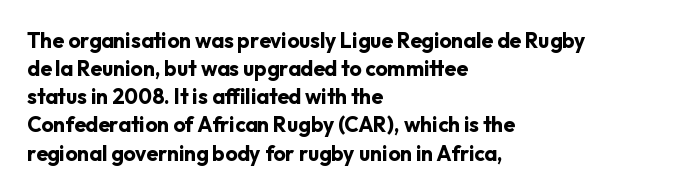
{"italic": "no", "bold": "yes", "underline": "no", "align": "left", "line_spacing": "normal", "line_spacing_ratio": 1.34, "letter_spacing": "normal", "letter_spacing_em": 0.0, "glyph_px": 21}
